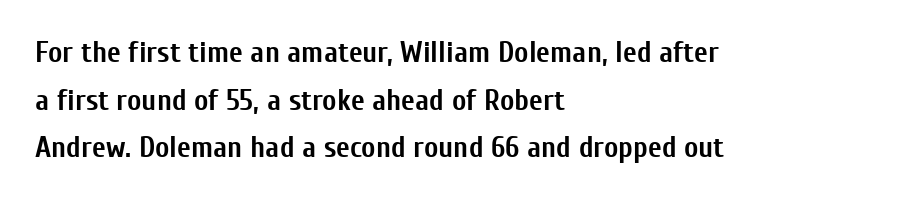
The text block is weighted toward the left margin, trailing off unevenly rightward. Summary of vertical rhythm: regular, with standard interline spacing. The glyphs in this specimen are sans serif. Standard letterfit; no display-style spreading of the glyphs.
